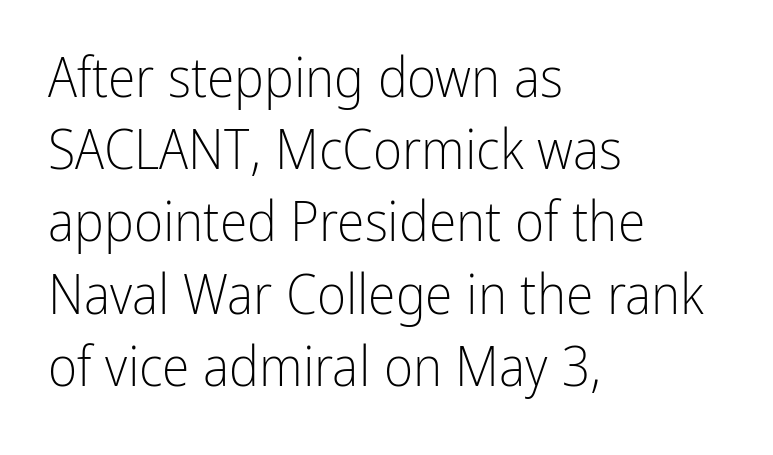
Q: Is the text bold? A: No.
Q: Is the text italic (slanted)? A: No, it is upright.
Q: Is the typeface a serif or a sans-serif typeface? A: Sans-serif.
Q: Is the text underlined? A: No.
Q: How is the paragraph aligned? A: Left-aligned.
Q: Is the spacing between letters normal or unusually wide? A: Normal.
Q: Is the spacing between lines tight, normal or loose? A: Normal.
Q: Width (condensed, normal, or wide)? A: Condensed.
Q: Stroke contrast? A: Low.
Q: x-height? A: Medium.
Q: Monospaced? A: No.
